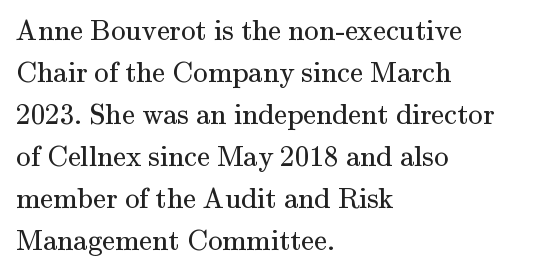
The image shows 29 px regular-weight serif type, upright; set left-aligned, normal line spacing (1.45x), normal letter spacing, not underlined; medium stroke contrast and a small x-height.
